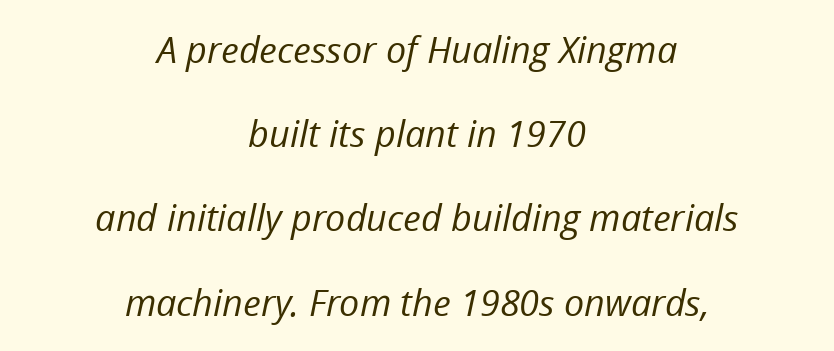
The image shows 36 px regular-weight type, italic (leaning right); set centered, loose line spacing (2.34x), normal letter spacing, not underlined; low stroke contrast and a medium x-height.
